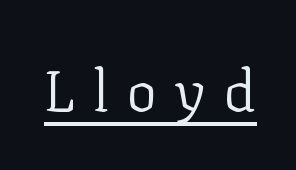
Q: Is the text bold? A: No.
Q: Is the text italic (slanted)? A: No, it is upright.
Q: Is the typeface a serif or a sans-serif typeface? A: Serif.
Q: Is the text underlined? A: Yes.
Q: Is the spacing between letters normal or unusually wide? A: Unusually wide.
Q: Width (condensed, normal, or wide)? A: Normal.
Q: Stroke contrast? A: Low.
Q: x-height? A: Medium.
Q: Monospaced? A: No.
